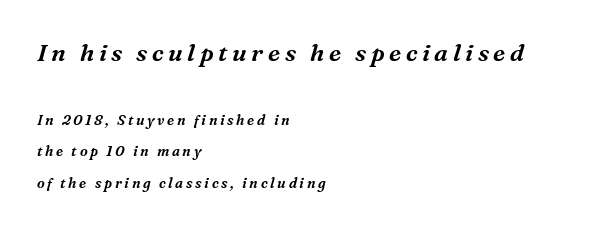
Vertically, the passage feels expansive, rows floating well apart. You can tell it's italic because the verticals aren't actually vertical. Caption: upper text group enlarged, lower text group reduced. Lines of text with bare space underneath. The rag falls on the right side of this text block.
